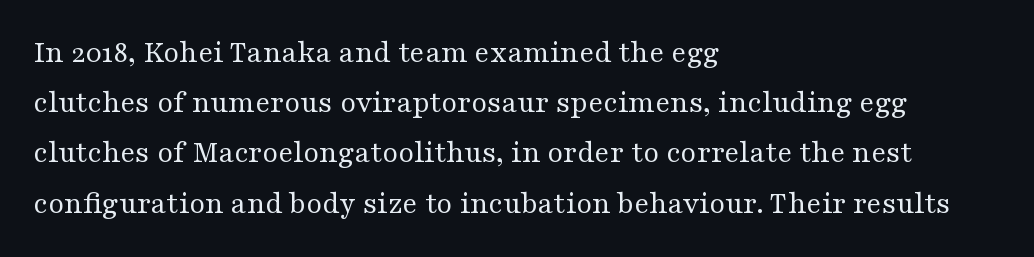
{"serif": "yes", "italic": "no", "bold": "no", "weight": "regular", "width": "wide", "stroke_contrast": "medium", "x_height": "medium", "monospaced": "no", "underline": "no", "align": "left", "line_spacing": "normal", "line_spacing_ratio": 1.57, "letter_spacing": "normal", "letter_spacing_em": 0.0, "glyph_px": 32}
